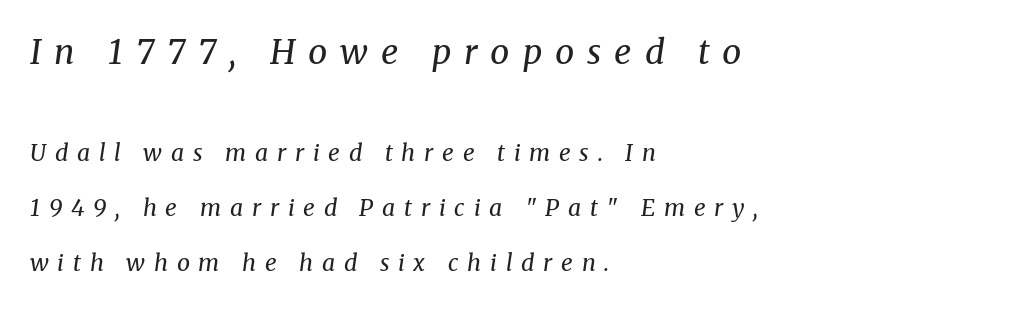
The image shows 34 px regular-weight serif type, italic (leaning right); set left-aligned, loose line spacing (2.39x), unusually wide letter spacing (+0.38 em), not underlined; the first (top) block is 1.48x larger; medium stroke contrast and a medium x-height.
